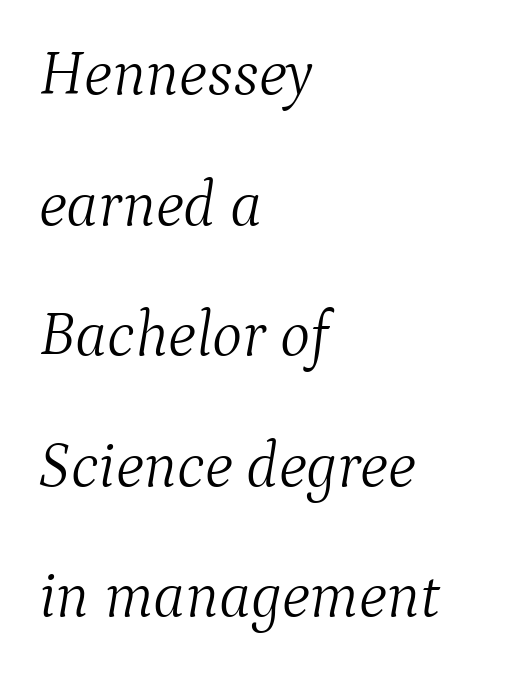
The image shows 64 px light serif type, italic (leaning right); set left-aligned, loose line spacing (2.04x), normal letter spacing, not underlined; medium stroke contrast and a medium x-height.
